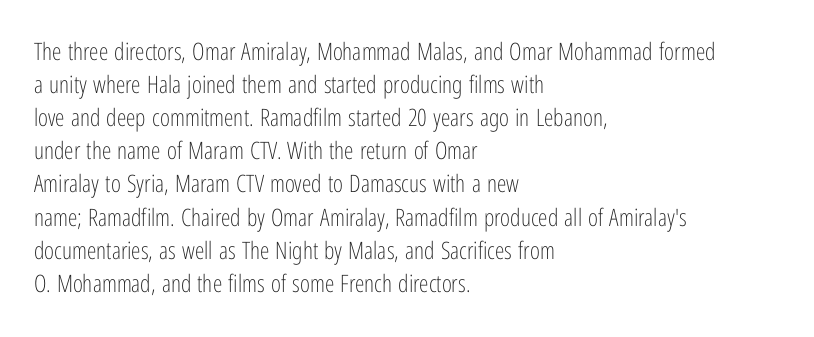
Q: Is the text bold? A: No.
Q: Is the text italic (slanted)? A: No, it is upright.
Q: Is the text underlined? A: No.
Q: How is the paragraph aligned? A: Left-aligned.
Q: Is the spacing between letters normal or unusually wide? A: Normal.
Q: Is the spacing between lines tight, normal or loose? A: Normal.
